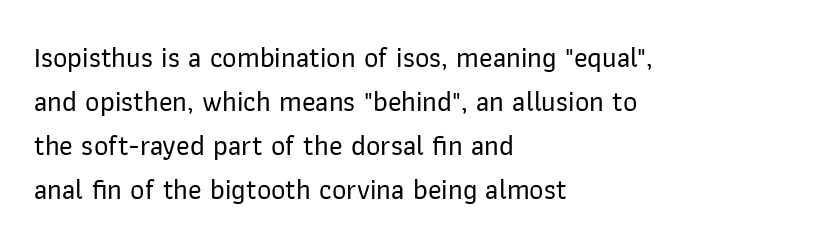
A typesetter would mark this as roman, not italic. The tracking reads as untouched default to a designer's eye. Compared with typical paragraphs, the rows here are spaced about the same. Examine the stroke ends and you'll find no serifs. Plain, unruled lines of type. The ragged edge is on the right, which tells us the setting is flush left.
